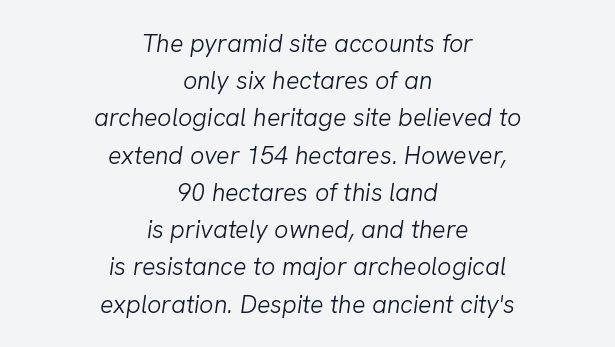
Q: Is the text bold? A: No.
Q: Is the text italic (slanted)? A: Yes, it leans right by about 8 degrees.
Q: Is the text underlined? A: No.
Q: How is the paragraph aligned? A: Centered.
Q: Is the spacing between letters normal or unusually wide? A: Normal.
Q: Is the spacing between lines tight, normal or loose? A: Normal.
